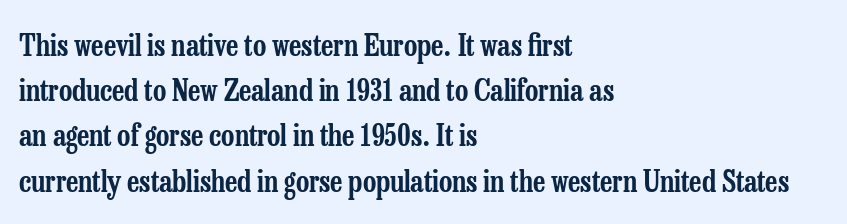
Q: Is the text italic (slanted)? A: No, it is upright.
Q: Is the typeface a serif or a sans-serif typeface? A: Serif.
Q: Is the text underlined? A: No.
Q: How is the paragraph aligned? A: Left-aligned.
Q: Is the spacing between letters normal or unusually wide? A: Normal.
Q: Is the spacing between lines tight, normal or loose? A: Normal.
Q: Width (condensed, normal, or wide)? A: Condensed.
Q: Stroke contrast? A: Low.
Q: x-height? A: Medium.
Q: Monospaced? A: No.
